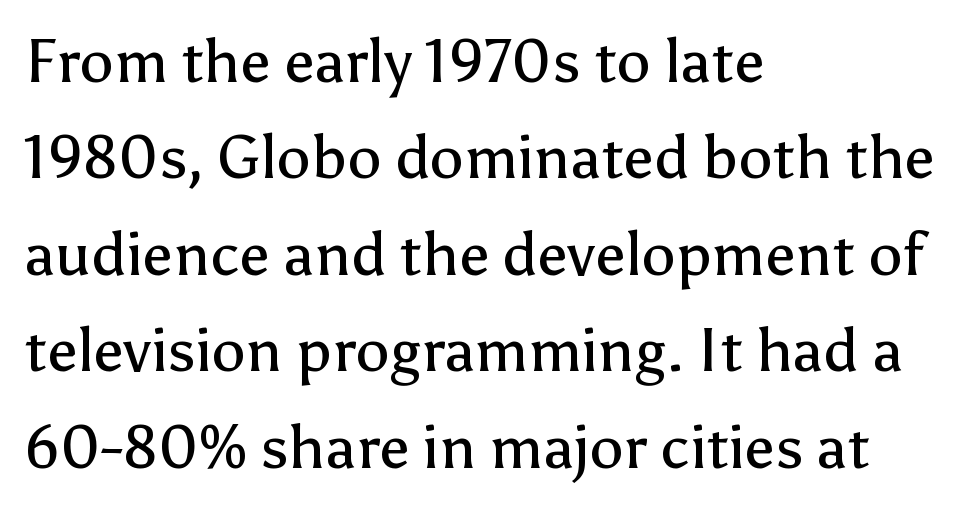
{"serif": "no", "italic": "no", "bold": "no", "weight": "regular", "width": "normal", "stroke_contrast": "low", "x_height": "medium", "monospaced": "no", "underline": "no", "align": "left", "line_spacing": "normal", "line_spacing_ratio": 1.58, "letter_spacing": "normal", "letter_spacing_em": 0.0, "glyph_px": 61}
